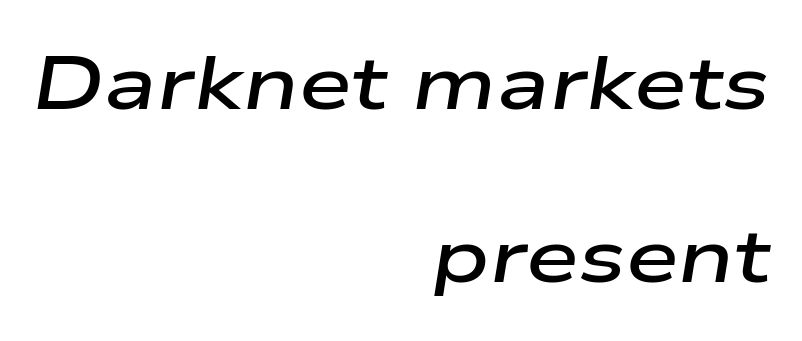
The image shows 76 px semibold, wide type, italic (leaning right); set right-aligned, loose line spacing (2.27x), normal letter spacing, not underlined; low stroke contrast and a medium x-height.
